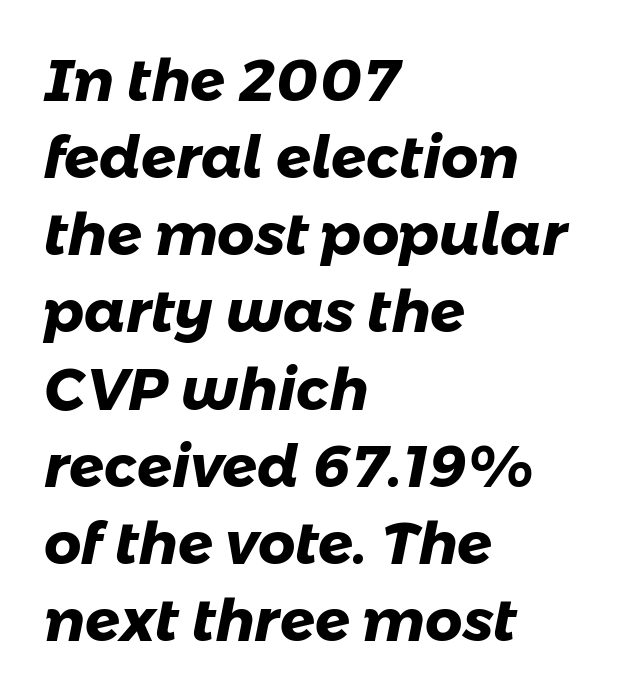
{"serif": "no", "bold": "yes", "weight": "heavy", "width": "normal", "stroke_contrast": "low", "x_height": "medium", "monospaced": "no", "underline": "no", "align": "left", "line_spacing": "normal", "line_spacing_ratio": 1.33, "letter_spacing": "normal", "letter_spacing_em": 0.0, "glyph_px": 58}
